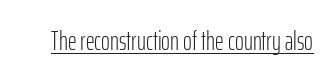
{"italic": "no", "bold": "no", "underline": "yes", "letter_spacing": "normal", "letter_spacing_em": 0.0, "glyph_px": 27}
